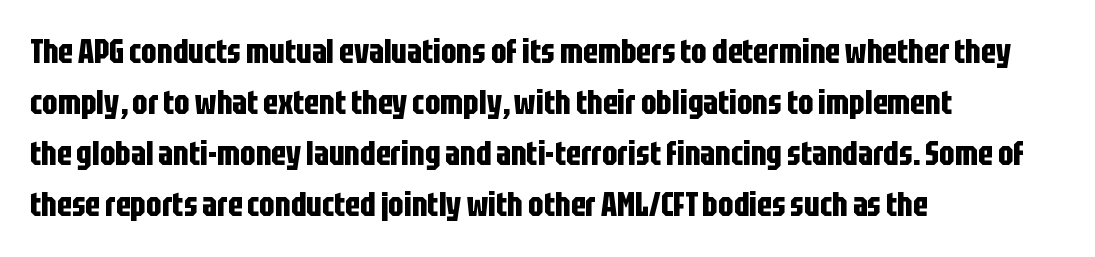
The image shows 33 px bold, condensed sans-serif type, upright; set left-aligned, normal line spacing (1.55x), normal letter spacing, not underlined; low stroke contrast and a large x-height.
